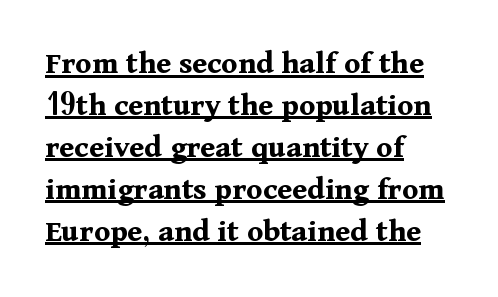
{"serif": "yes", "italic": "no", "bold": "yes", "weight": "bold", "width": "normal", "stroke_contrast": "medium", "x_height": "medium", "monospaced": "no", "underline": "yes", "align": "left", "line_spacing": "normal", "line_spacing_ratio": 1.27, "letter_spacing": "normal", "letter_spacing_em": 0.0, "glyph_px": 33}
